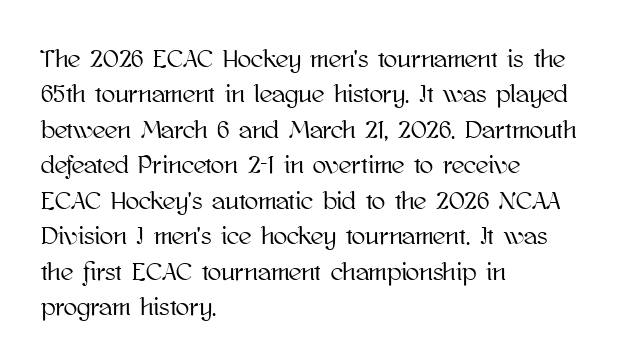
The image shows 25 px text type, upright; set left-aligned, normal line spacing (1.42x), normal letter spacing, not underlined.
